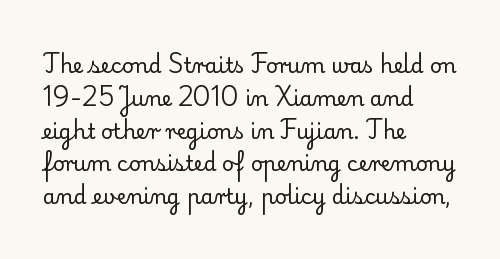
The image shows 21 px text type, upright; set left-aligned, normal line spacing (1.56x), normal letter spacing, not underlined.
